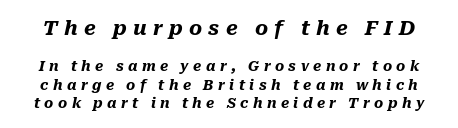
Q: Is the text bold? A: Yes.
Q: Is the text italic (slanted)? A: Yes, it leans right by about 10 degrees.
Q: Is the text underlined? A: No.
Q: Is the spacing between letters normal or unusually wide? A: Unusually wide.
Q: Is the spacing between lines tight, normal or loose? A: Normal.
Q: Which block of text is set in a larger size, the first (top) or the second (bottom)? A: The first (top) one.
